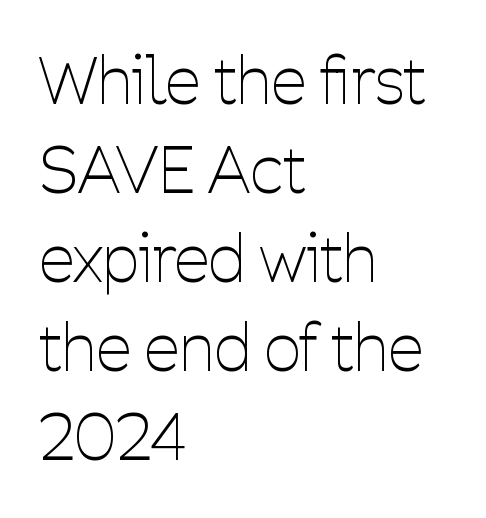
{"serif": "no", "italic": "no", "bold": "no", "weight": "thin", "width": "condensed", "stroke_contrast": "low", "x_height": "medium", "monospaced": "no", "underline": "no", "align": "left", "line_spacing": "normal", "line_spacing_ratio": 1.39, "letter_spacing": "normal", "letter_spacing_em": 0.0, "glyph_px": 64}
